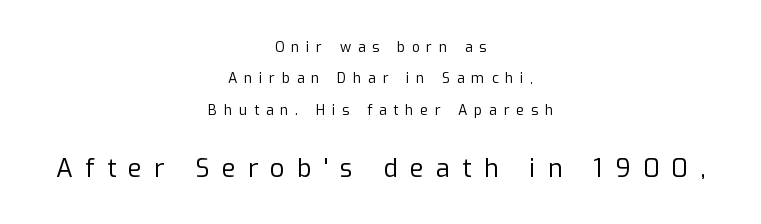
The image shows 25 px text type, upright; set centered, loose line spacing (2.24x), unusually wide letter spacing (+0.49 em), not underlined; the second (bottom) block is 1.79x larger.
